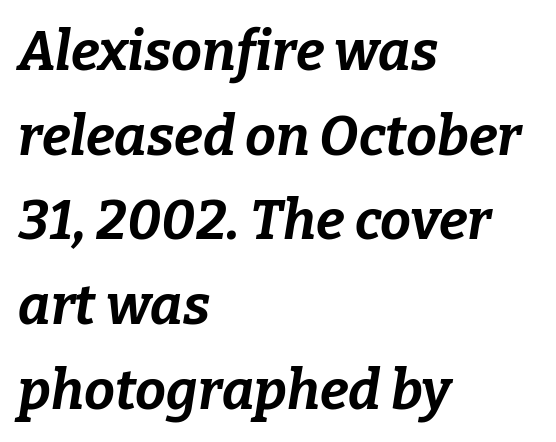
The image shows 55 px bold type, italic (leaning right); set left-aligned, normal line spacing (1.54x), normal letter spacing, not underlined; low stroke contrast and a medium x-height.
